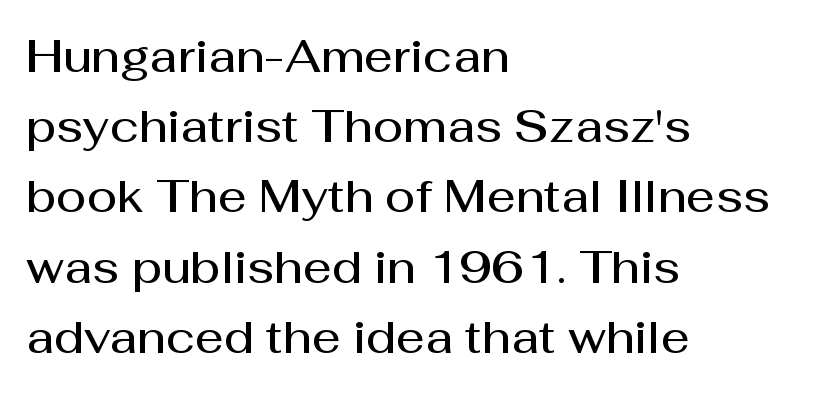
The image shows 45 px semibold sans-serif type, upright; set left-aligned, normal line spacing (1.56x), normal letter spacing, not underlined; medium stroke contrast and a medium x-height.
